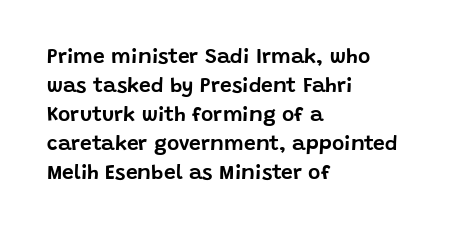
Does the leading feel generous? No, just average. Nobody touched the tracking dial on this one. This is the regular roman posture of the typeface. Visually the block forms a straight wall on the left and a jagged coastline on the right.
